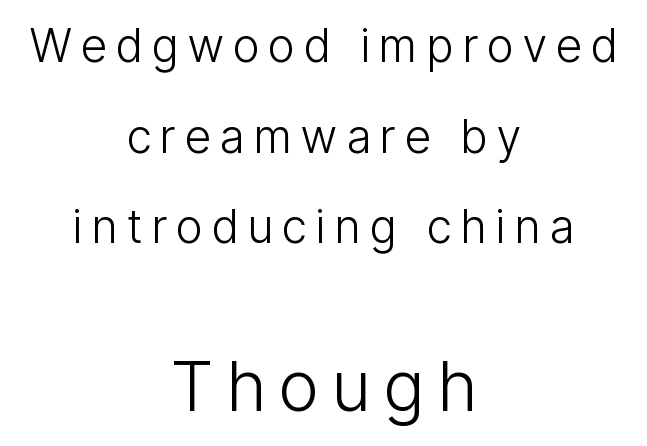
The image shows 69 px light, condensed sans-serif type, upright; set centered, loose line spacing (1.97x), unusually wide letter spacing (+0.21 em), not underlined; the second (bottom) block is 1.5x larger; low stroke contrast and a medium x-height.
